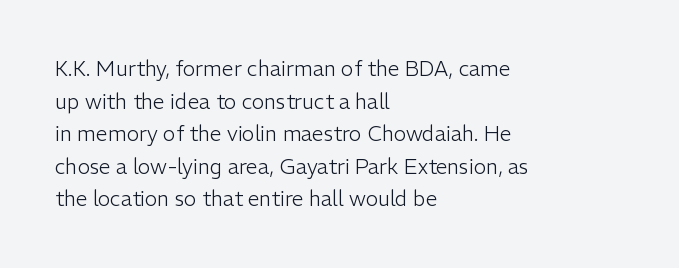
{"italic": "no", "bold": "no", "underline": "no", "align": "left", "line_spacing": "normal", "line_spacing_ratio": 1.55, "letter_spacing": "normal", "letter_spacing_em": 0.0, "glyph_px": 21}
